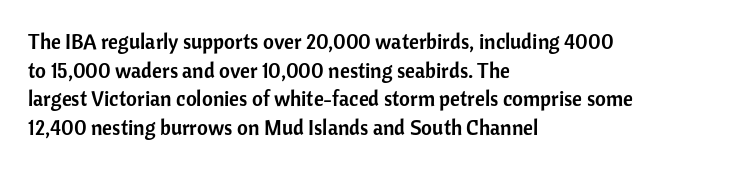
The rendering keeps characters at their native spacing. Does the lettering tilt? It doesn't — this is upright. Descender tails drop into unmarked territory. The lines sit at an ordinary, default distance from one another. One-word summary of the alignment: left.
